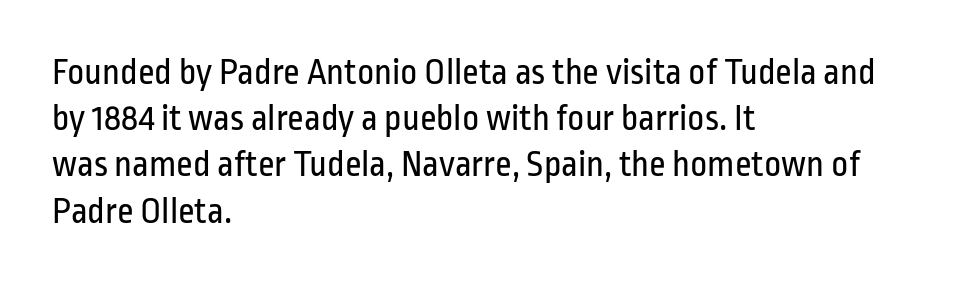
{"serif": "no", "italic": "no", "bold": "no", "weight": "regular", "width": "condensed", "stroke_contrast": "low", "x_height": "medium", "monospaced": "no", "underline": "no", "align": "left", "line_spacing": "normal", "line_spacing_ratio": 1.25, "letter_spacing": "normal", "letter_spacing_em": 0.0, "glyph_px": 37}
